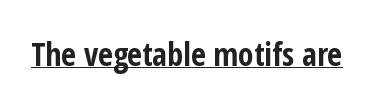
The image shows 32 px bold, condensed sans-serif type, upright; set normal letter spacing, underlined; low stroke contrast and a medium x-height.
